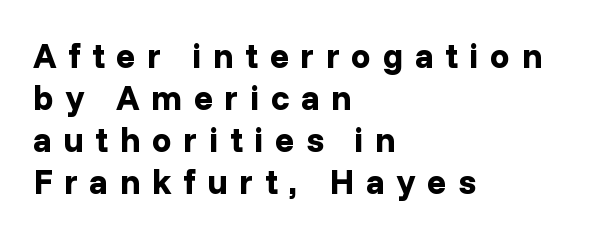
The image shows 35 px bold sans-serif type, upright; set left-aligned, line spacing 1.2x, unusually wide letter spacing (+0.33 em), not underlined; low stroke contrast and a medium x-height.
